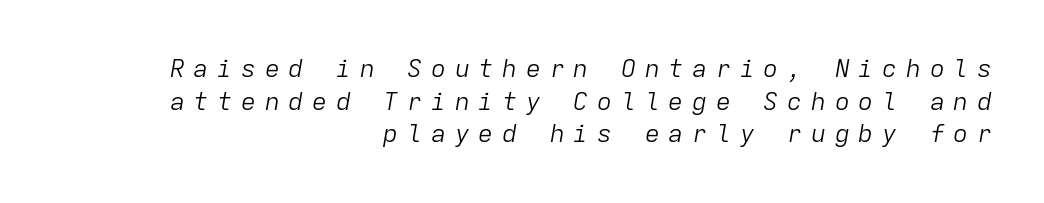
Q: Is the text bold? A: No.
Q: Is the text italic (slanted)? A: Yes, it leans right by about 9 degrees.
Q: Is the text underlined? A: No.
Q: How is the paragraph aligned? A: Right-aligned.
Q: Is the spacing between letters normal or unusually wide? A: Unusually wide.
Q: Is the spacing between lines tight, normal or loose? A: Normal.
